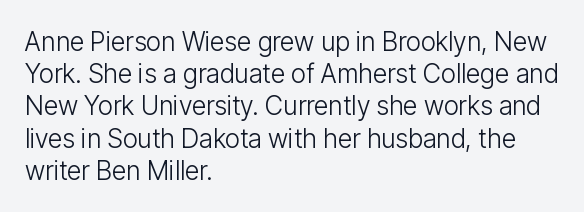
{"italic": "no", "bold": "no", "underline": "no", "align": "left", "line_spacing_ratio": 1.24, "letter_spacing": "normal", "letter_spacing_em": 0.0, "glyph_px": 26}
